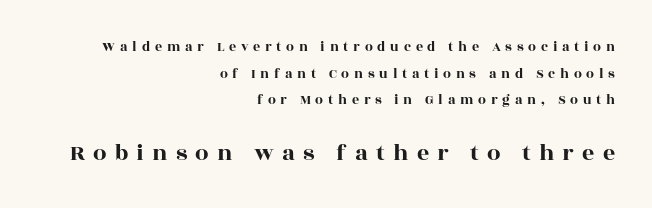
{"italic": "no", "underline": "no", "align": "right", "line_spacing": "loose", "line_spacing_ratio": 1.9, "letter_spacing": "wide", "letter_spacing_em": 0.34, "larger_block": "second", "size_ratio": 1.71, "glyph_px": 24}
